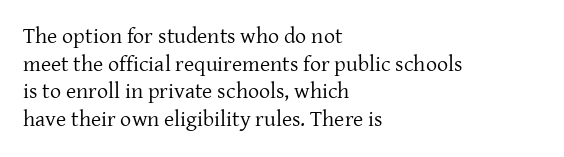
The typeface has the unassuming heft of standard copy or less. Vertical strokes here are truly vertical. A clean baseline with only descenders dipping below it. Default kerning and tracking; the words read as compact shapes.
